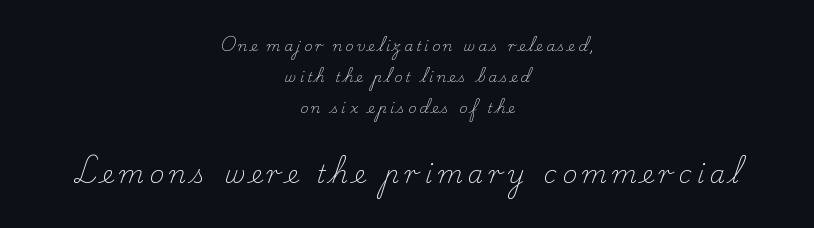
{"bold": "no", "underline": "no", "align": "center", "line_spacing": "loose", "line_spacing_ratio": 2.23, "letter_spacing": "wide", "letter_spacing_em": 0.22, "larger_block": "second", "size_ratio": 1.79, "glyph_px": 25}
